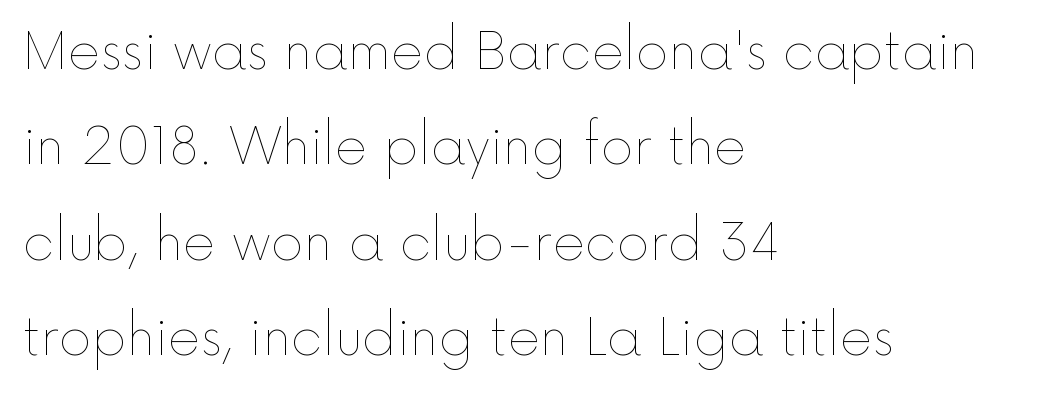
Has an underline been added? It has not. A typesetter would call this proportional, since set widths differ per character. No extra ink here — the face is not bold. The ragged edge is on the right, which tells us the setting is flush left. The line texture is even and compact thanks to regular tracking.
